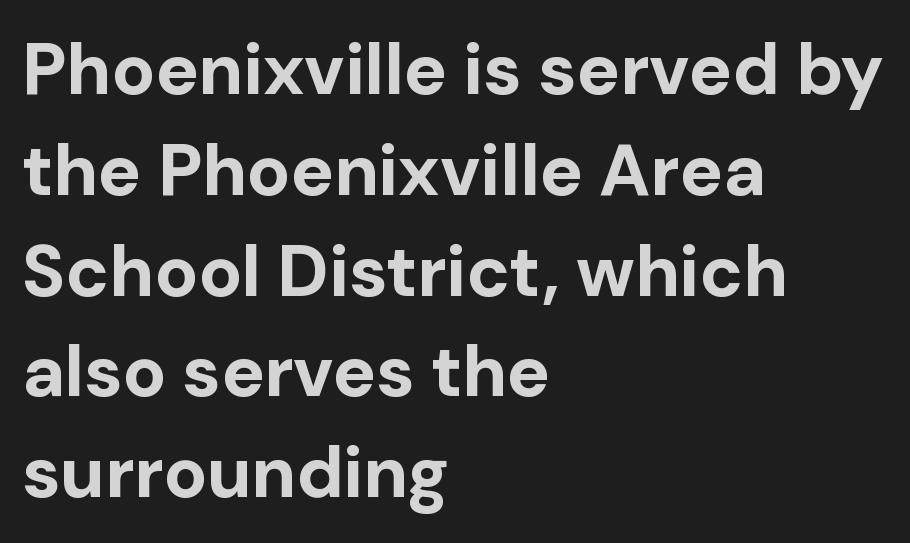
Rendered with straight, roman letterforms. Short and long lines alike share a common starting point at left. Letterform terminals end flat and unadorned throughout the passage. The passage shown stacks its lines at a standard gap. These lines carry a lot of weight — the face is fully bold. Clear beneath every line of the passage.
